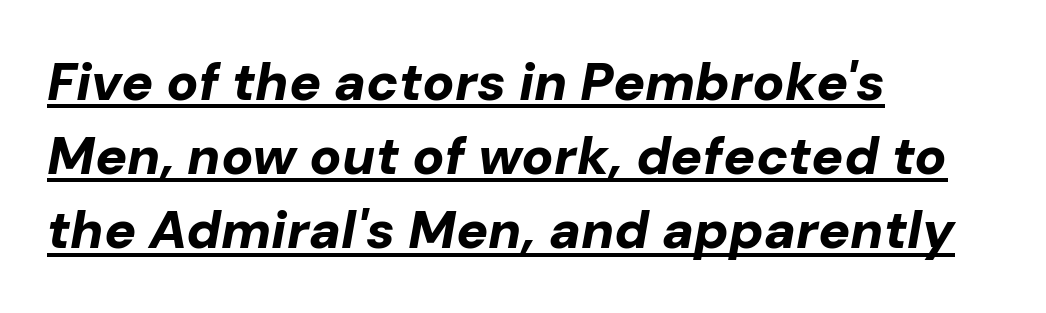
Q: Is the text bold? A: Yes.
Q: Is the text italic (slanted)? A: Yes, it leans right by about 10 degrees.
Q: Is the text underlined? A: Yes.
Q: How is the paragraph aligned? A: Left-aligned.
Q: Is the spacing between letters normal or unusually wide? A: Normal.
Q: Is the spacing between lines tight, normal or loose? A: Normal.
Q: Width (condensed, normal, or wide)? A: Normal.
Q: Stroke contrast? A: Low.
Q: x-height? A: Medium.
Q: Monospaced? A: No.
